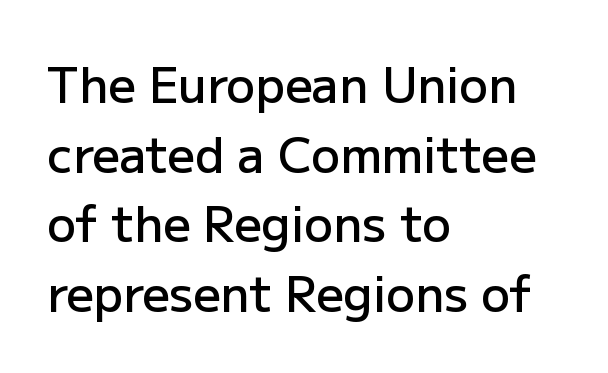
Honestly, there is no underline to notice here at all. Line starts are locked; line ends wander. This block has exactly the height ordinary leading produces. Letter spacing: default. Are there feet on the stems? There aren't — it's a sans.
